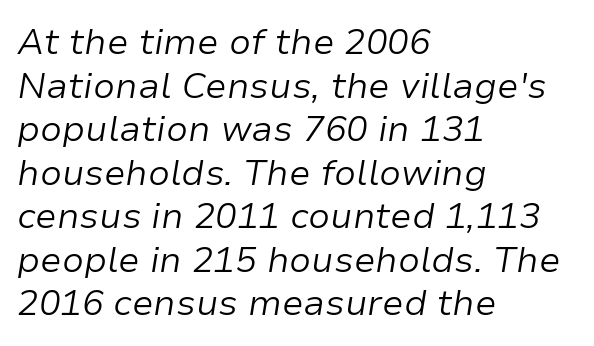
The image shows 36 px light type, italic (leaning right); set left-aligned, line spacing 1.21x, normal letter spacing, not underlined; low stroke contrast and a medium x-height.
